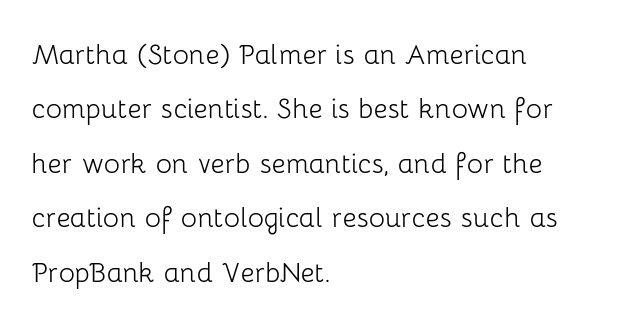
{"serif": "no", "italic": "no", "bold": "no", "weight": "light", "width": "normal", "stroke_contrast": "low", "x_height": "medium", "monospaced": "no", "underline": "no", "align": "left", "line_spacing": "normal", "line_spacing_ratio": 1.6, "letter_spacing": "normal", "letter_spacing_em": 0.0, "glyph_px": 34}
